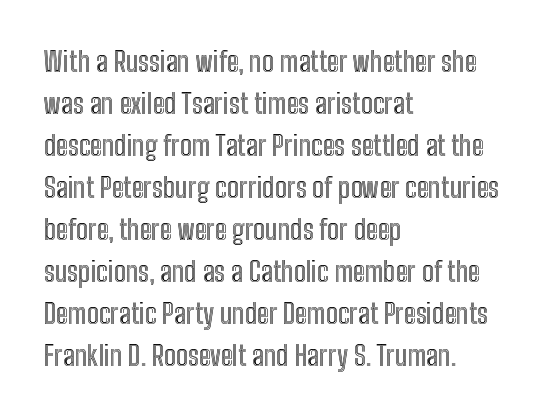
Proportional: the letters do not fall into vertical columns. Notice how descenders clear the ascenders below comfortably — that's standard leading. Honestly, the letter spacing is just normal — you wouldn't notice it. Only glyphs here, with clear space below each row. When letters stand straight like this, we call the style roman or upright.
